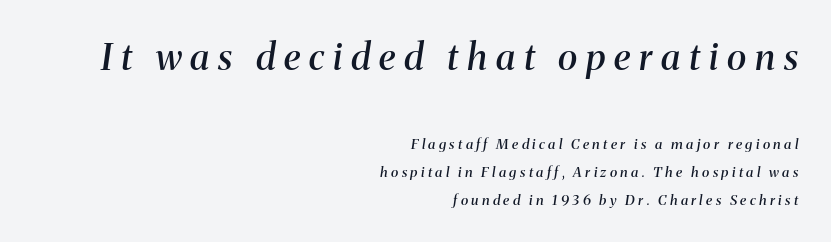
The image shows 37 px semibold serif type, italic (leaning right); set right-aligned, loose line spacing (1.97x), unusually wide letter spacing (+0.24 em), not underlined; the first (top) block is 2.64x larger; medium stroke contrast and a medium x-height.
